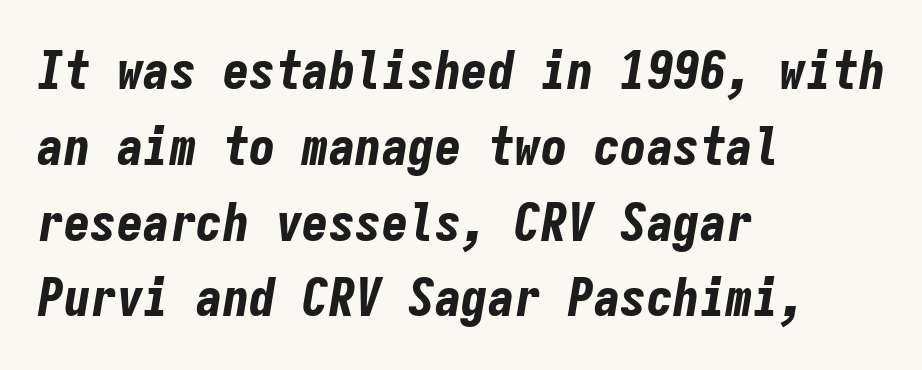
{"italic": "yes", "lean": "right", "slant_degrees": 9, "bold": "yes", "weight": "bold", "width": "condensed", "stroke_contrast": "low", "x_height": "medium", "monospaced": "yes", "underline": "no", "align": "left", "line_spacing": "normal", "line_spacing_ratio": 1.43, "letter_spacing": "normal", "letter_spacing_em": 0.0, "glyph_px": 53}
